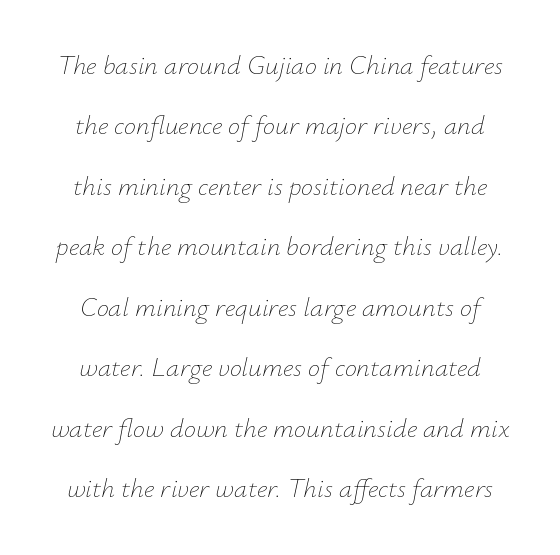
{"italic": "yes", "lean": "right", "slant_degrees": 12, "bold": "no", "underline": "no", "line_spacing": "loose", "line_spacing_ratio": 2.24, "letter_spacing": "normal", "letter_spacing_em": 0.0, "glyph_px": 27}
